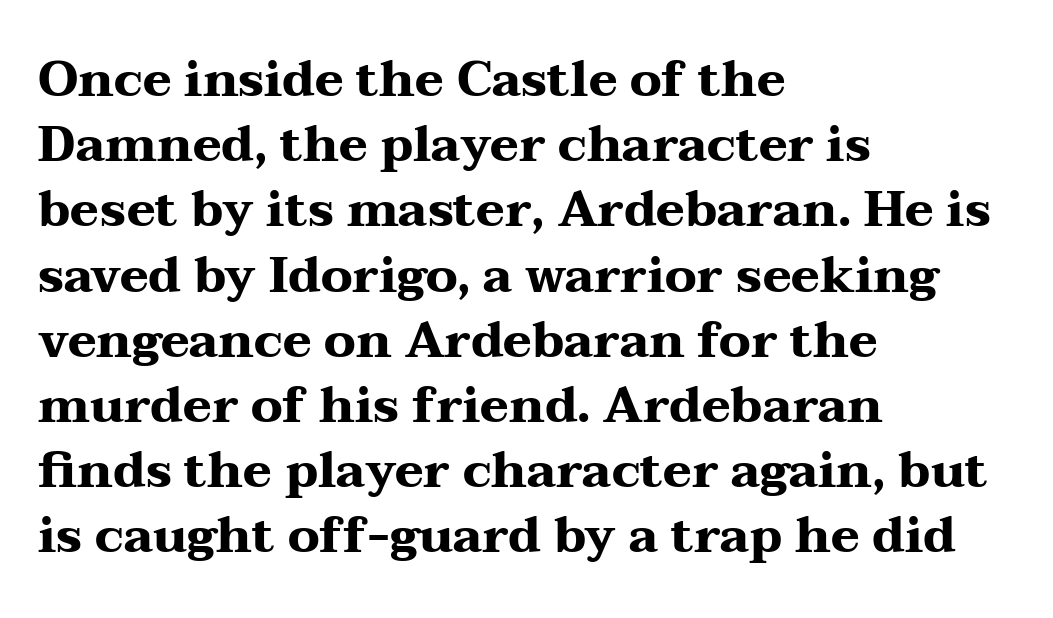
The image shows 49 px heavy, wide serif type, upright; set left-aligned, normal line spacing (1.33x), normal letter spacing, not underlined; medium stroke contrast and a medium x-height.
